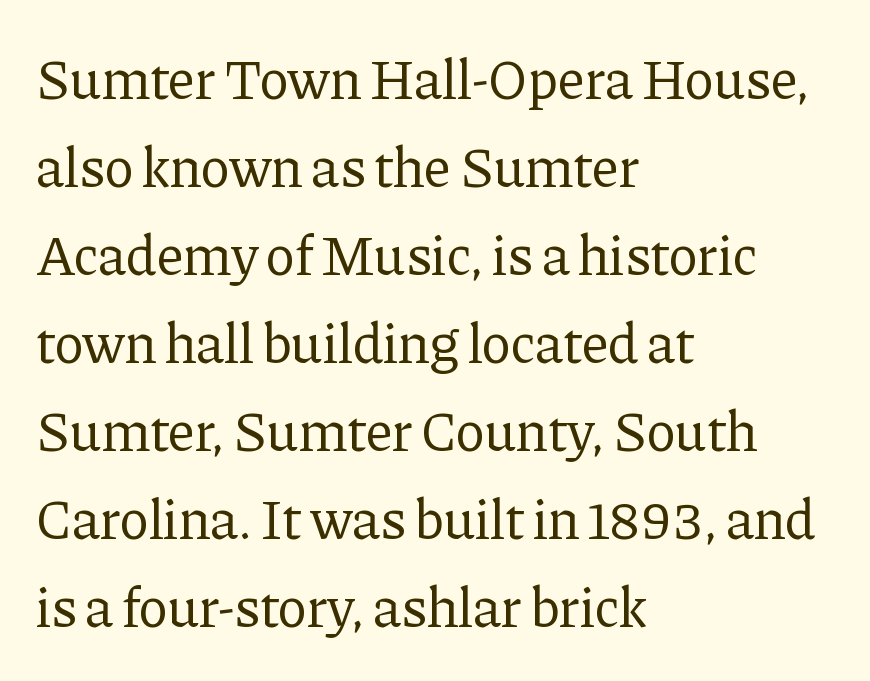
The image shows 56 px regular-weight serif type, upright; set left-aligned, normal line spacing (1.57x), normal letter spacing, not underlined; low stroke contrast and a medium x-height.
